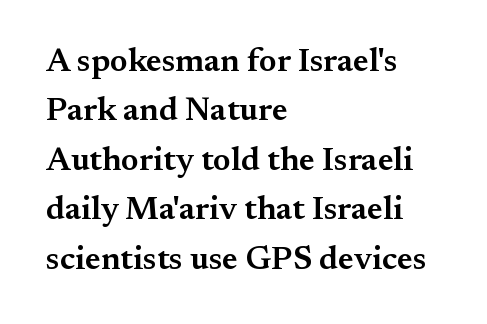
The typeface chosen for these lines features serifs. Vertical strokes here are truly vertical. Caption: multi-line text, flush left, ragged right. Characters follow at the spacing the type designer built in. These lines carry some extra weight — a demibold, not a full bold. Only glyphs here, with clear space below each row.
